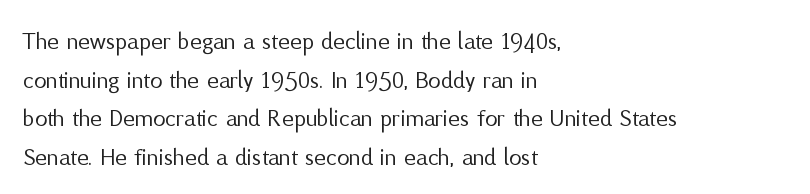
Q: Is the text bold? A: No.
Q: Is the text italic (slanted)? A: No, it is upright.
Q: Is the text underlined? A: No.
Q: How is the paragraph aligned? A: Left-aligned.
Q: Is the spacing between letters normal or unusually wide? A: Normal.
Q: Is the spacing between lines tight, normal or loose? A: Normal.
